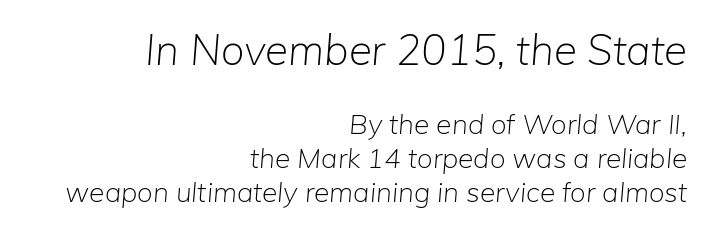
Students, note that the glyphs here touch the page at normal intervals. Unbolded letterforms with no extra heft. Rule under the text: the space is simply empty. The text block is weighted toward the right margin, trailing off unevenly leftward.
